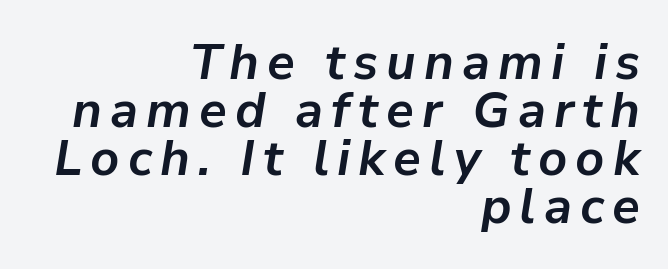
Q: Is the text bold? A: Yes.
Q: Is the text italic (slanted)? A: Yes, it leans right by about 9 degrees.
Q: Is the text underlined? A: No.
Q: How is the paragraph aligned? A: Right-aligned.
Q: Is the spacing between lines tight, normal or loose? A: Tight.
Q: Width (condensed, normal, or wide)? A: Normal.
Q: Stroke contrast? A: Low.
Q: x-height? A: Medium.
Q: Monospaced? A: No.
